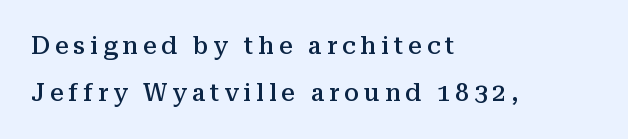
{"italic": "no", "bold": "semi", "underline": "no", "align": "left", "line_spacing": "loose", "line_spacing_ratio": 1.97, "letter_spacing": "wide", "letter_spacing_em": 0.21, "glyph_px": 24}
